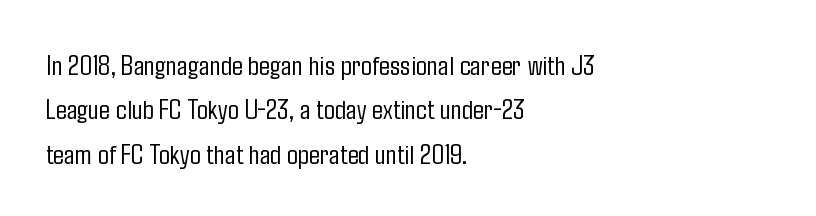
Q: Is the text bold? A: No.
Q: Is the text italic (slanted)? A: No, it is upright.
Q: Is the typeface a serif or a sans-serif typeface? A: Sans-serif.
Q: Is the text underlined? A: No.
Q: How is the paragraph aligned? A: Left-aligned.
Q: Is the spacing between letters normal or unusually wide? A: Normal.
Q: Is the spacing between lines tight, normal or loose? A: Normal.
Q: Width (condensed, normal, or wide)? A: Condensed.
Q: Stroke contrast? A: Low.
Q: x-height? A: Medium.
Q: Monospaced? A: No.
